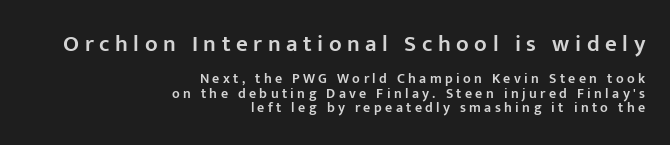
The initial chunk of copy outweighs the following chunk in type size. Where is the straight margin? On the right. It's the straight-up-and-down kind of type. One glance says dense: line gaps are narrower than usual. Spacing between characters has been opened up far beyond the box default. Does the weight exceed regular? Yes, but only to semibold.
